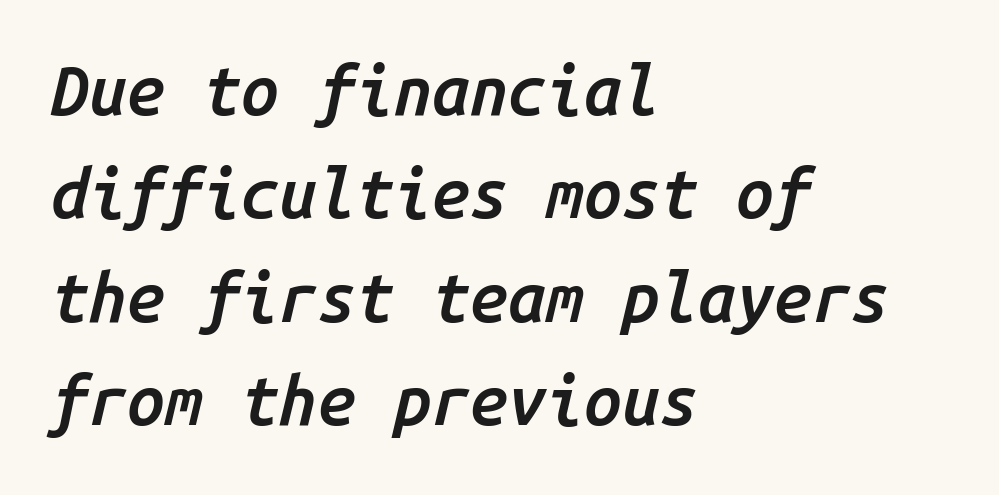
The image shows 68 px semibold type, italic (leaning right), monospaced; set left-aligned, normal line spacing (1.52x), normal letter spacing, not underlined; low stroke contrast and a medium x-height.
